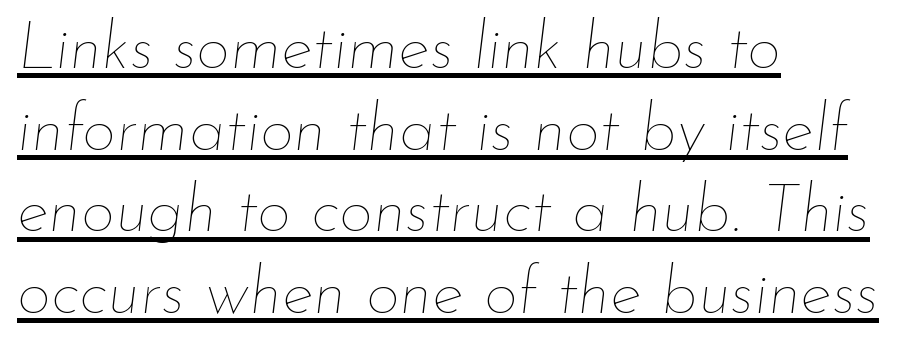
Here the designer chose a conventional face with non-uniform glyph widths. Stem width sits at or under what a default text font uses. These lines were composed using italics. This is underlined copy, the kind a proofreader might mark for attention. This sample uses plain, unmodified letter spacing.
